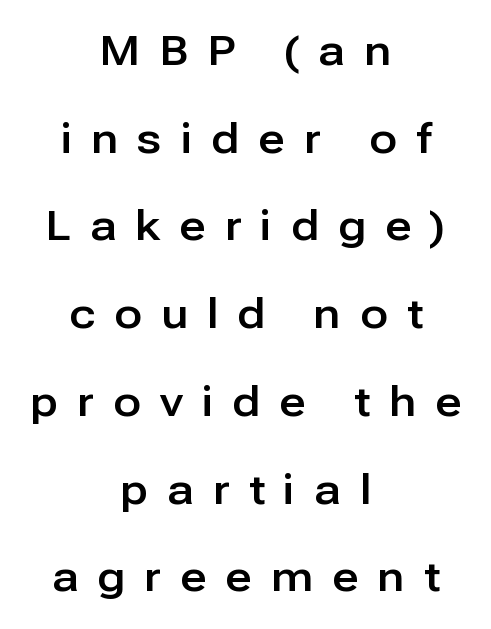
Designer's note — italics off, roman on. The text was rendered using a sans face with plain stroke endings. Letters rest on an invisible, unmarked baseline. Character widths vary here, with narrow letters taking less room than wide ones.
